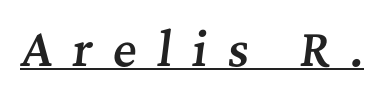
{"serif": "yes", "italic": "yes", "lean": "right", "slant_degrees": 7, "bold": "semi", "weight": "semibold", "width": "normal", "stroke_contrast": "medium", "x_height": "medium", "monospaced": "no", "underline": "yes", "letter_spacing": "wide", "letter_spacing_em": 0.44, "glyph_px": 46}
